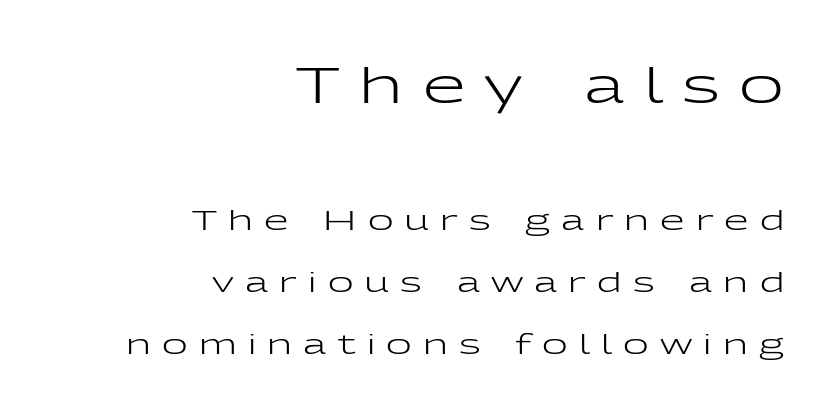
The image shows 49 px regular-weight, wide sans-serif type, upright; set right-aligned, loose line spacing (2.21x), unusually wide letter spacing (+0.4 em), not underlined; the first (top) block is 1.75x larger; low stroke contrast and a medium x-height.
